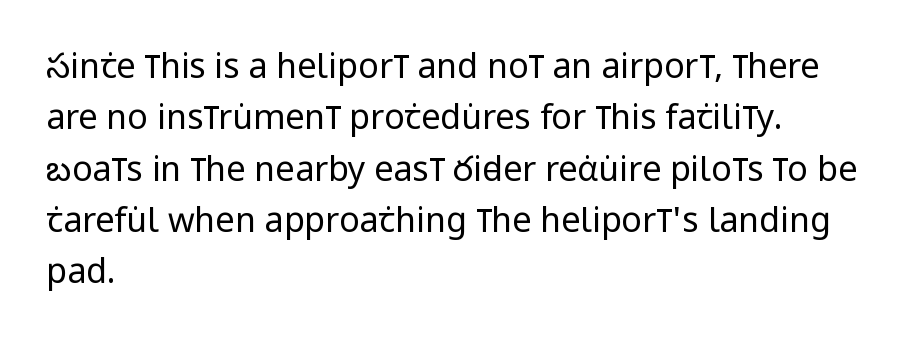
Q: Is the text bold? A: No.
Q: Is the text italic (slanted)? A: No, it is upright.
Q: Is the typeface a serif or a sans-serif typeface? A: Sans-serif.
Q: Is the text underlined? A: No.
Q: How is the paragraph aligned? A: Left-aligned.
Q: Is the spacing between letters normal or unusually wide? A: Normal.
Q: Is the spacing between lines tight, normal or loose? A: Normal.
Q: Width (condensed, normal, or wide)? A: Condensed.
Q: Stroke contrast? A: Low.
Q: x-height? A: Large.
Q: Monospaced? A: No.
